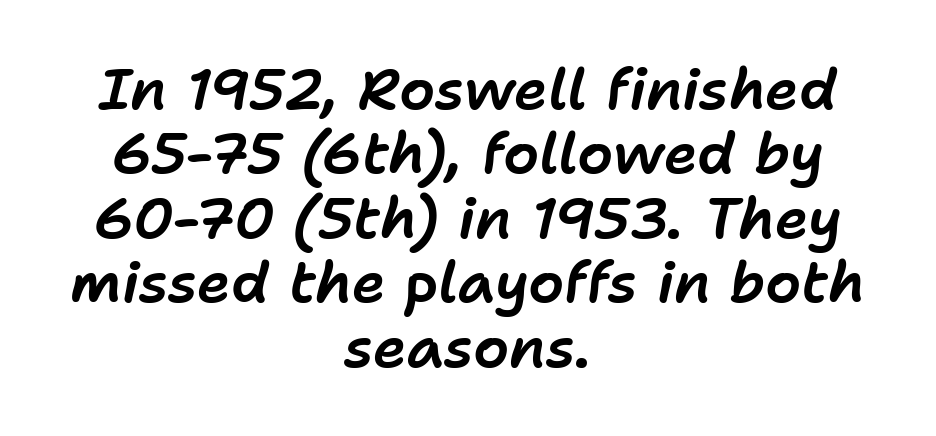
{"italic": "yes", "lean": "right", "slant_degrees": 11, "width": "normal", "stroke_contrast": "low", "x_height": "medium", "monospaced": "no", "underline": "no", "align": "center", "line_spacing": "tight", "line_spacing_ratio": 1.13, "letter_spacing": "normal", "letter_spacing_em": 0.0, "glyph_px": 57}
